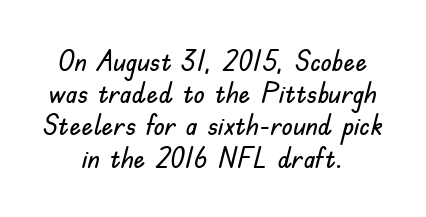
Q: Is the text italic (slanted)? A: Yes.
Q: Is the typeface a serif or a sans-serif typeface? A: Sans-serif.
Q: Is the text underlined? A: No.
Q: How is the paragraph aligned? A: Centered.
Q: Is the spacing between letters normal or unusually wide? A: Normal.
Q: Is the spacing between lines tight, normal or loose? A: Tight.
Q: Width (condensed, normal, or wide)? A: Normal.
Q: Stroke contrast? A: Low.
Q: x-height? A: Small.
Q: Monospaced? A: No.
